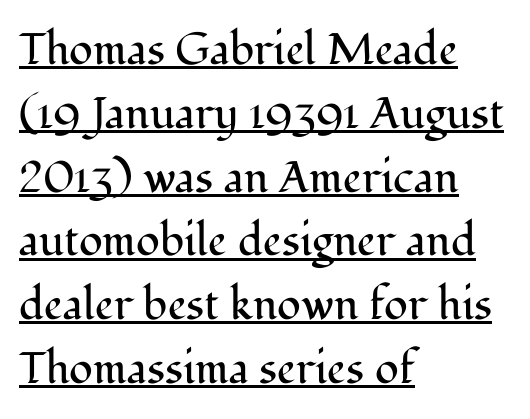
Q: Is the text bold? A: No.
Q: Is the text italic (slanted)? A: No, it is upright.
Q: Is the typeface a serif or a sans-serif typeface? A: Serif.
Q: Is the text underlined? A: Yes.
Q: How is the paragraph aligned? A: Left-aligned.
Q: Is the spacing between letters normal or unusually wide? A: Normal.
Q: Is the spacing between lines tight, normal or loose? A: Normal.
Q: Width (condensed, normal, or wide)? A: Normal.
Q: Stroke contrast? A: Medium.
Q: x-height? A: Medium.
Q: Monospaced? A: No.
